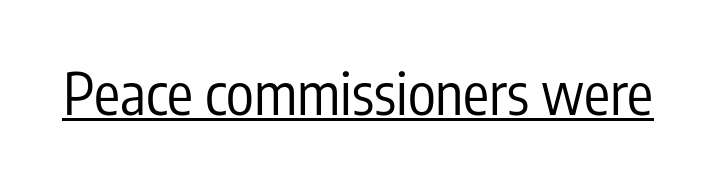
Q: Is the text bold? A: No.
Q: Is the text italic (slanted)? A: No, it is upright.
Q: Is the typeface a serif or a sans-serif typeface? A: Sans-serif.
Q: Is the text underlined? A: Yes.
Q: Is the spacing between letters normal or unusually wide? A: Normal.
Q: Width (condensed, normal, or wide)? A: Condensed.
Q: Stroke contrast? A: Low.
Q: x-height? A: Medium.
Q: Monospaced? A: No.
